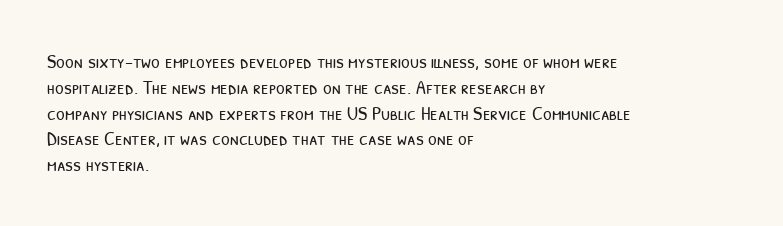
{"bold": "no", "underline": "no", "align": "left", "line_spacing": "normal", "line_spacing_ratio": 1.29, "letter_spacing": "normal", "letter_spacing_em": 0.0, "glyph_px": 20}
